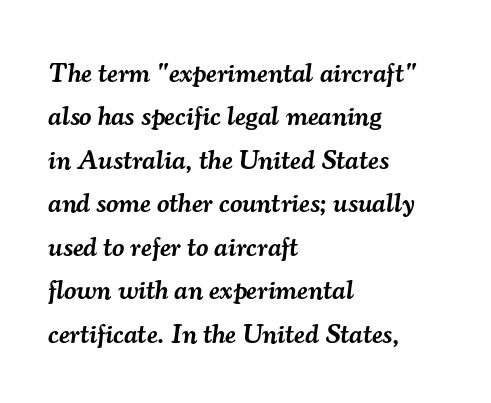
Q: Is the text bold? A: Semi-bold.
Q: Is the text italic (slanted)? A: Yes, it leans right by about 7 degrees.
Q: Is the text underlined? A: No.
Q: How is the paragraph aligned? A: Left-aligned.
Q: Is the spacing between letters normal or unusually wide? A: Normal.
Q: Is the spacing between lines tight, normal or loose? A: Normal.
